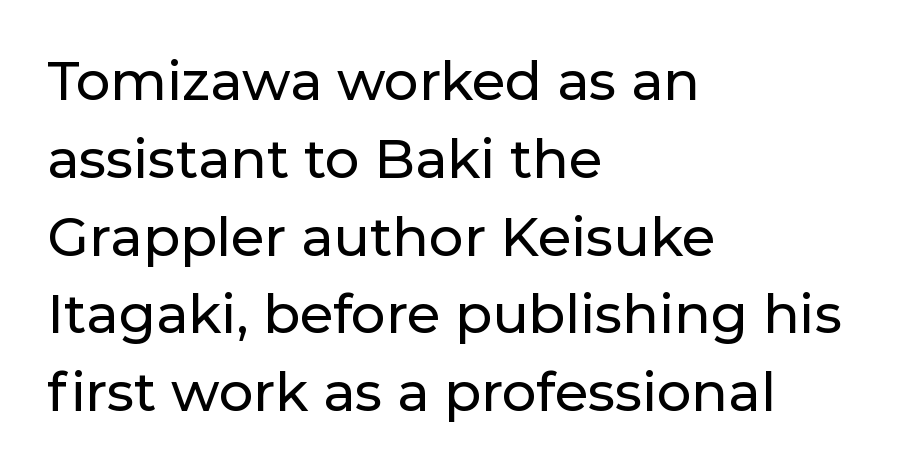
Italic: no, the glyphs are upright roman. The passage shown is not underscored anywhere. Think of a printed novel: that variable character pitch is what you see here. Observe the absence of serifs on each vertical stroke in this sample. Horizontal alignment here is leftward, the default for most running prose. Students, observe: this is what conventionally led text looks like.
